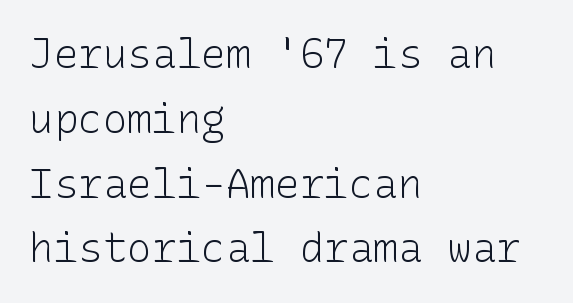
Each word holds together tightly as a unit, with standard inter-letter gaps. The baseline area is clear. What's the leading like? Ordinary, nothing unusual. Compared with a centered layout, this one pins lines to the left instead. The font family rendered here belongs to the sans-serif group.
